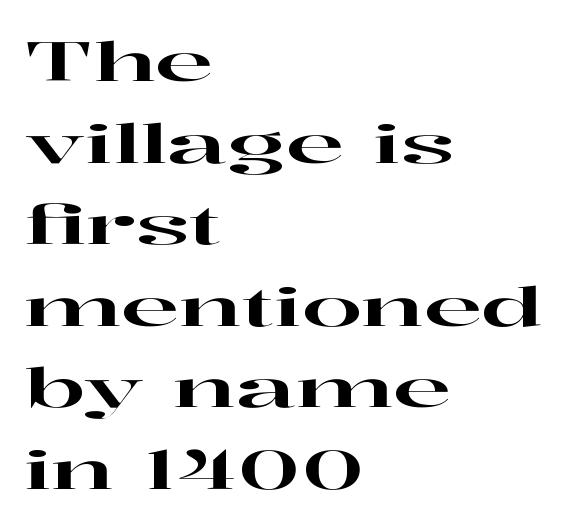
The image shows 54 px wide serif type, upright; set left-aligned, normal line spacing (1.51x), normal letter spacing, not underlined; high stroke contrast and a medium x-height.
